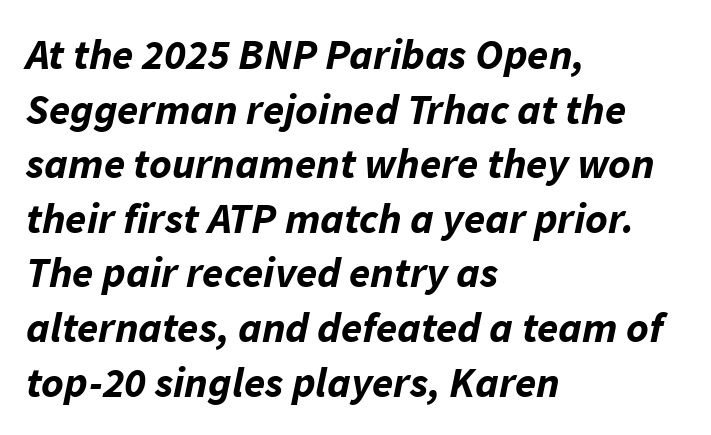
Each letter keeps its own natural width here, so spacing adapts to shape. Inter-character spacing is left at the font's built-in metrics. Line beginnings align vertically; line endings do not. Clear beneath every line of the passage.
